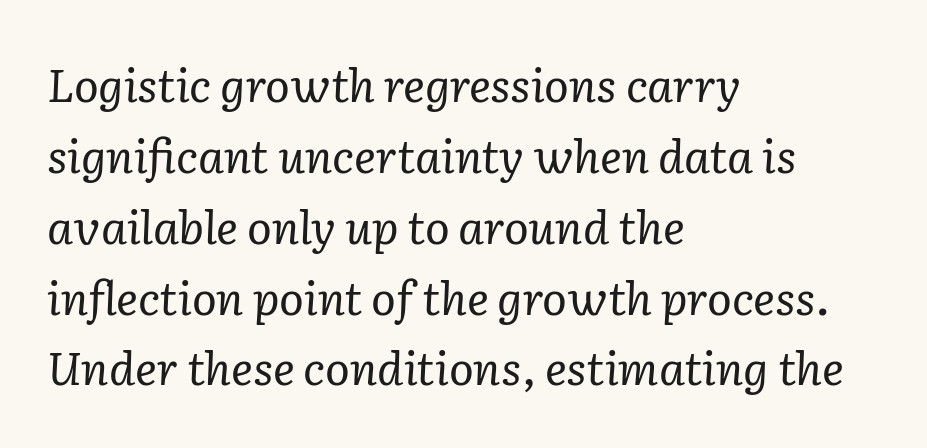
{"serif": "yes", "italic": "yes", "lean": "right", "slant_degrees": 2, "bold": "no", "weight": "regular", "width": "normal", "stroke_contrast": "low", "x_height": "medium", "monospaced": "no", "underline": "no", "align": "left", "line_spacing": "normal", "line_spacing_ratio": 1.54, "letter_spacing": "normal", "letter_spacing_em": 0.0, "glyph_px": 46}
